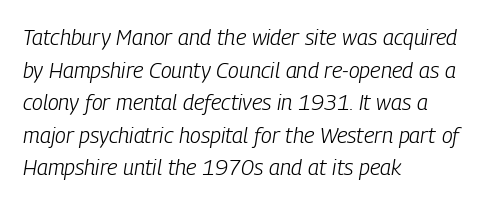
The image shows 22 px text type, italic (leaning right); set left-aligned, normal line spacing (1.48x), normal letter spacing, not underlined.
